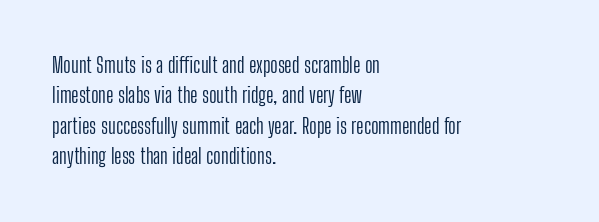
Q: Is the text bold? A: No.
Q: Is the text italic (slanted)? A: No, it is upright.
Q: Is the text underlined? A: No.
Q: How is the paragraph aligned? A: Left-aligned.
Q: Is the spacing between letters normal or unusually wide? A: Normal.
Q: Is the spacing between lines tight, normal or loose? A: Normal.
